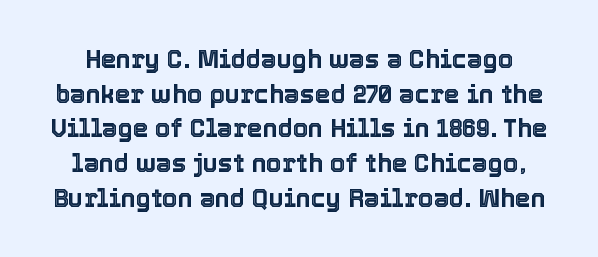
The image shows 25 px text type, upright; set normal line spacing (1.39x), normal letter spacing, not underlined.
